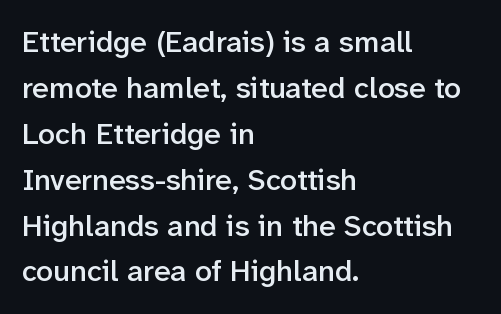
The image shows 30 px semibold sans-serif type, upright; set left-aligned, normal line spacing (1.53x), normal letter spacing, not underlined; low stroke contrast and a medium x-height.
